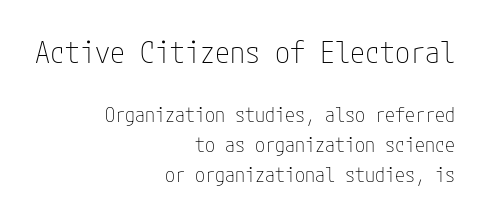
{"serif": "no", "italic": "no", "bold": "no", "weight": "thin", "width": "condensed", "stroke_contrast": "low", "x_height": "medium", "underline": "no", "align": "right", "line_spacing": "normal", "line_spacing_ratio": 1.5, "letter_spacing": "normal", "letter_spacing_em": 0.0, "larger_block": "first", "size_ratio": 1.5, "glyph_px": 30}
